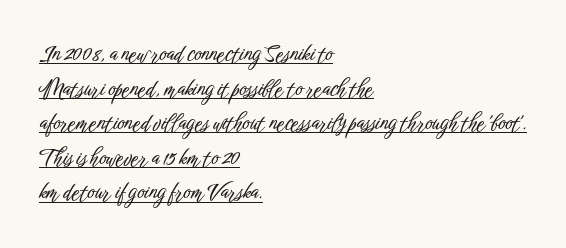
In designer terms, the underline attribute is active on this setting. The typesetter chose a ragged-right arrangement here. The passage shown stacks its lines at a standard gap. Between one letter and the next there's only the usual sliver of space.
